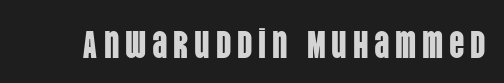
{"serif": "no", "italic": "no", "width": "condensed", "stroke_contrast": "low", "x_height": "large", "monospaced": "no", "underline": "no", "glyph_px": 38}
